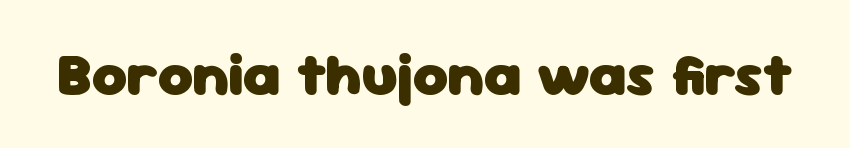
{"serif": "no", "italic": "no", "bold": "yes", "weight": "heavy", "width": "normal", "stroke_contrast": "low", "x_height": "medium", "monospaced": "no", "underline": "no", "letter_spacing": "normal", "letter_spacing_em": 0.0, "glyph_px": 60}
